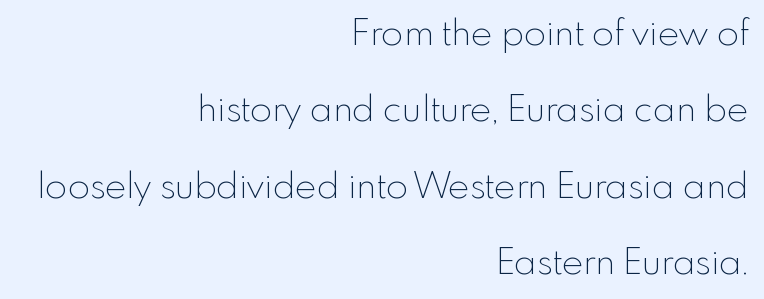
The image shows 36 px thin sans-serif type, upright; set right-aligned, loose line spacing (2.12x), normal letter spacing, not underlined; a small x-height.
